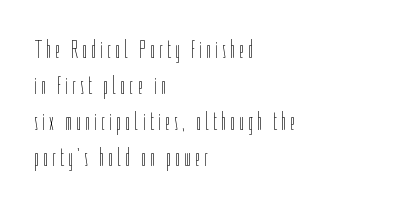
Rule under the text: the space is simply empty. No italicization has been applied; the sample stays upright. Quick note: interline space is typical. Typeset ragged right — the left edge is the straight one. Weight class: somewhere from thin through regular.
